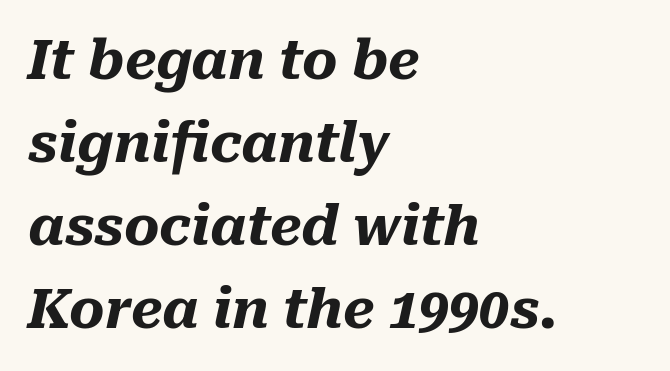
Strokes here are thick enough to call this a true bold. Each new line begins a customary step beneath the previous one. Standard letterfit; no display-style spreading of the glyphs. Has an underline been added? It has not. The passage shown leans; its letterforms are oblique. These lines stack with their left ends in a neat column.
